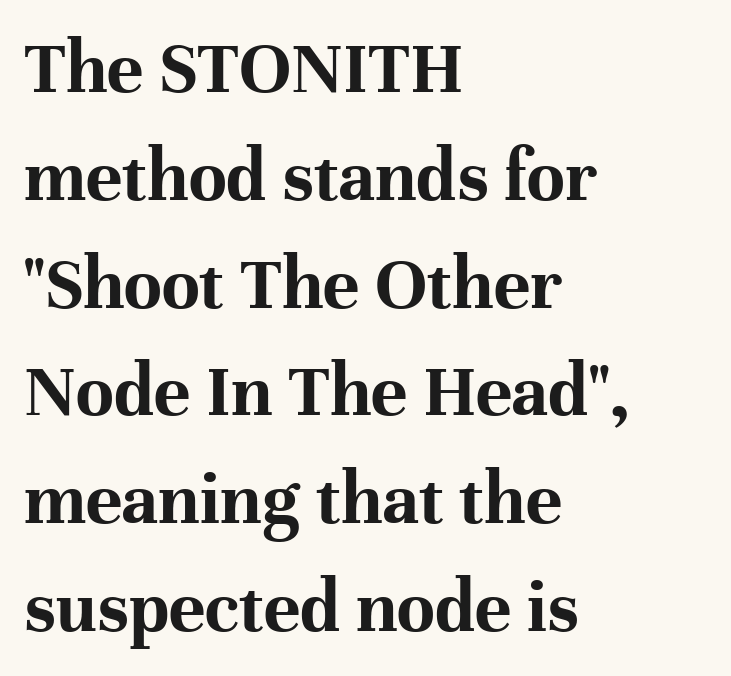
{"serif": "yes", "italic": "no", "bold": "yes", "weight": "bold", "width": "normal", "stroke_contrast": "high", "x_height": "medium", "monospaced": "no", "underline": "no", "align": "left", "line_spacing": "normal", "line_spacing_ratio": 1.4, "letter_spacing": "normal", "letter_spacing_em": 0.0, "glyph_px": 77}
